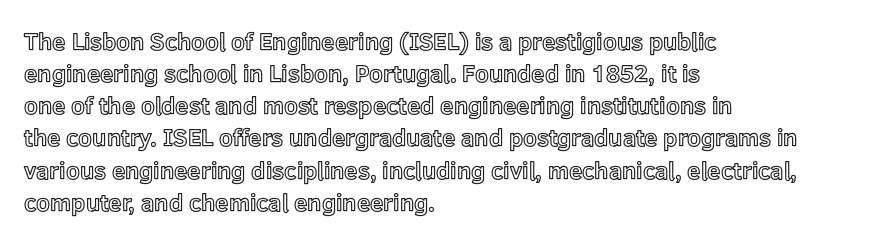
{"italic": "no", "underline": "no", "align": "left", "line_spacing": "normal", "line_spacing_ratio": 1.34, "letter_spacing": "normal", "letter_spacing_em": 0.0, "glyph_px": 24}
